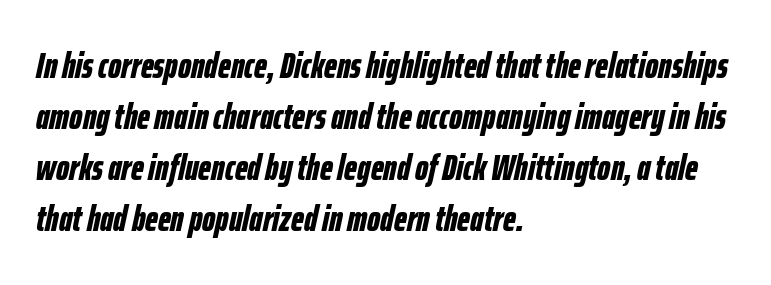
{"italic": "yes", "lean": "right", "slant_degrees": 12, "bold": "yes", "weight": "bold", "width": "condensed", "stroke_contrast": "low", "x_height": "medium", "monospaced": "no", "underline": "no", "align": "left", "line_spacing": "normal", "line_spacing_ratio": 1.38, "letter_spacing": "normal", "letter_spacing_em": 0.0, "glyph_px": 37}
